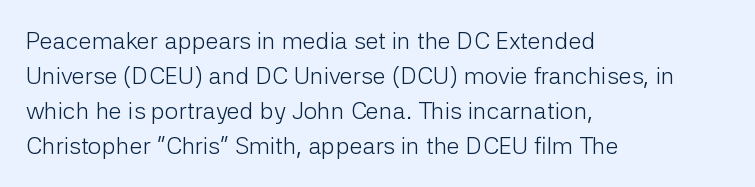
Q: Is the text bold? A: No.
Q: Is the text italic (slanted)? A: No, it is upright.
Q: Is the text underlined? A: No.
Q: How is the paragraph aligned? A: Left-aligned.
Q: Is the spacing between letters normal or unusually wide? A: Normal.
Q: Is the spacing between lines tight, normal or loose? A: Normal.
